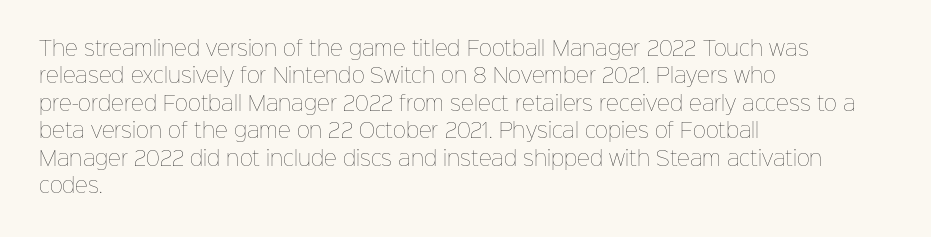
{"italic": "no", "bold": "no", "underline": "no", "align": "left", "line_spacing": "normal", "line_spacing_ratio": 1.37, "letter_spacing": "normal", "letter_spacing_em": 0.0, "glyph_px": 20}
